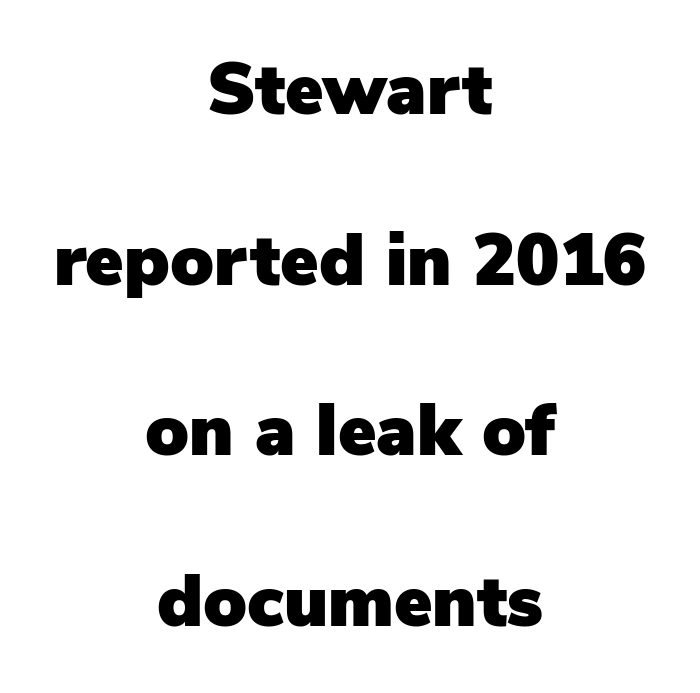
The rendering uses natural spacing where letterforms have individual widths. The space directly below the letters is spotless. A great deal of white space separates one row of letters from the next. Standard letterfit; no display-style spreading of the glyphs. Type style note: lacks serifs.
